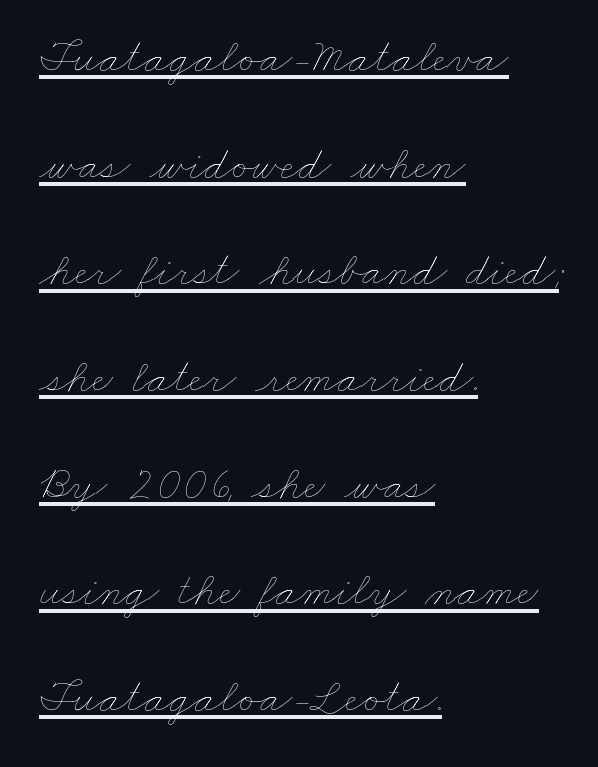
Short and long lines alike share a common starting point at left. Each stroke keeps to a modest, everyday thickness or less. The rendering uses natural spacing where letterforms have individual widths. Is the letter spacing exaggerated? No — it looks like the ordinary default. Each line of the rendering has a horizontal stroke beneath the glyphs. Airy leading.
